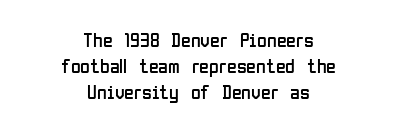
The image shows 20 px text type, upright; set centered, normal line spacing (1.31x), normal letter spacing, not underlined.
